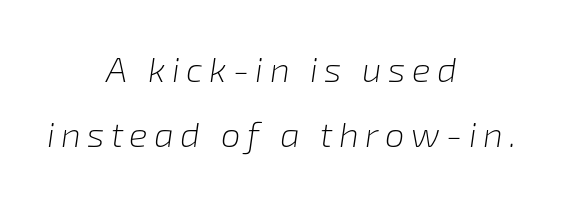
Slanted lettering throughout. Compared with a flush-left layout, this one balances lines on the center instead. Weight: regular or lighter. Letters rest on an invisible, unmarked baseline. These lines are rendered in a variable-pitch font.
